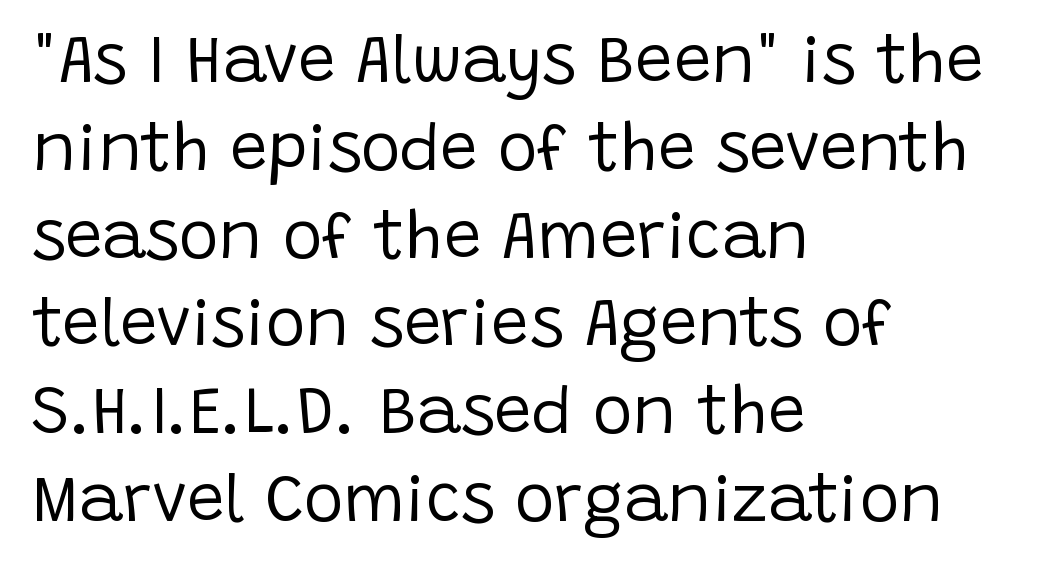
The image shows 67 px regular-weight sans-serif type, upright; set left-aligned, normal line spacing (1.31x), normal letter spacing, not underlined; low stroke contrast and a large x-height.
